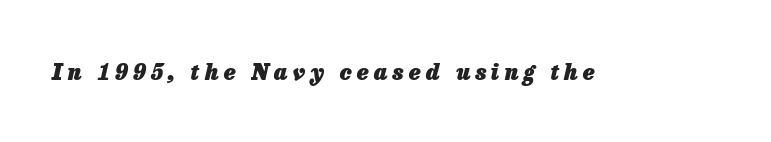
The image shows 22 px bold type, italic (leaning right); set unusually wide letter spacing (+0.24 em), not underlined.
